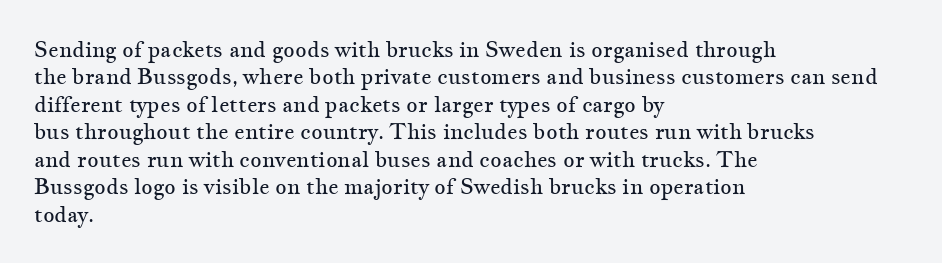
The image shows 22 px text type, upright; set left-aligned, normal line spacing (1.25x), normal letter spacing, not underlined.
